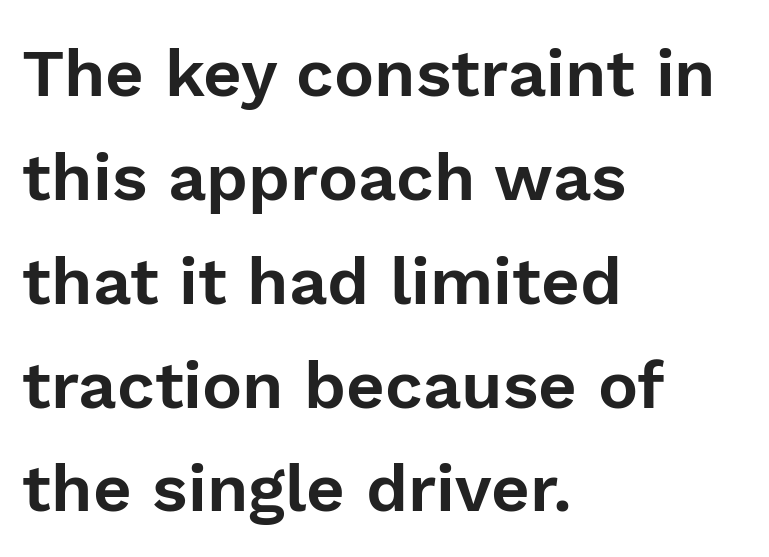
These lines are rendered in a variable-pitch font. Notice how descenders clear the ascenders below comfortably — that's standard leading. Check the space under the baseline: it is left empty. This is the regular roman posture of the typeface. Nobody touched the tracking dial on this one.
